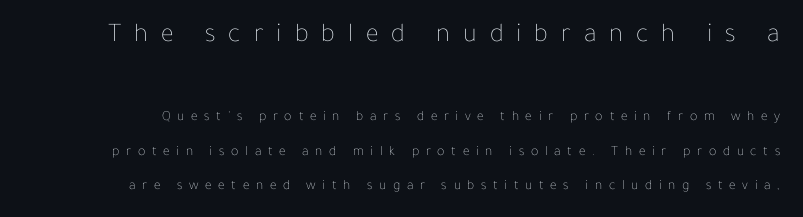
Q: Is the text bold? A: No.
Q: Is the text italic (slanted)? A: No, it is upright.
Q: Is the text underlined? A: No.
Q: Is the spacing between letters normal or unusually wide? A: Unusually wide.
Q: Is the spacing between lines tight, normal or loose? A: Loose.
Q: Which block of text is set in a larger size, the first (top) or the second (bottom)? A: The first (top) one.
